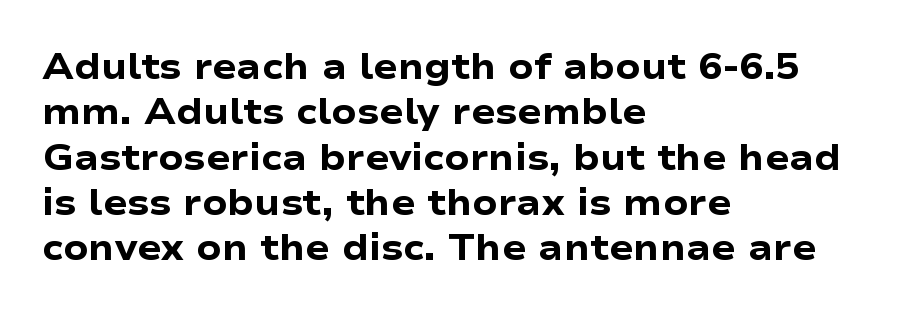
Varying glyph widths throughout — classic text-font behaviour. Nope, not italic — everything's standing straight. Heavy-handed strokes throughout: this text is bold. The passage shown stacks its lines at a standard gap. A classic flush-left, rag-right setting is used for this passage. Unmarked baselines from the first word to the last.
